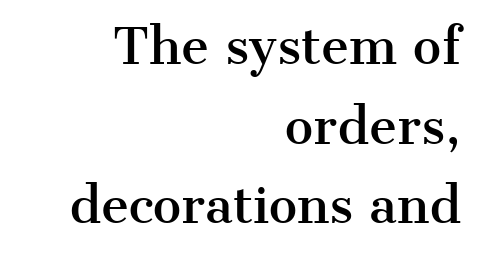
If you measured baseline to baseline, you'd find a middling distance. Spacing between characters is what you'd get straight out of the box. The characters display serif detailing at their extremities. Each line ends at the same right margin while the left side varies. This sample has the flowing, uneven cadence of proportional lettering. Notice how the stems are strictly vertical — no italics here.
